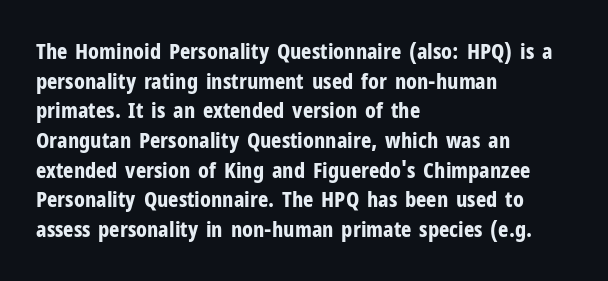
Caption: standard tracking, unaltered. Bold? Absolutely — the strokes are thick and heavy. Where is the straight margin? On the left. The line-height multiplier appears to be the usual default. Underlining? Definitely not there. Upright lettering throughout.
